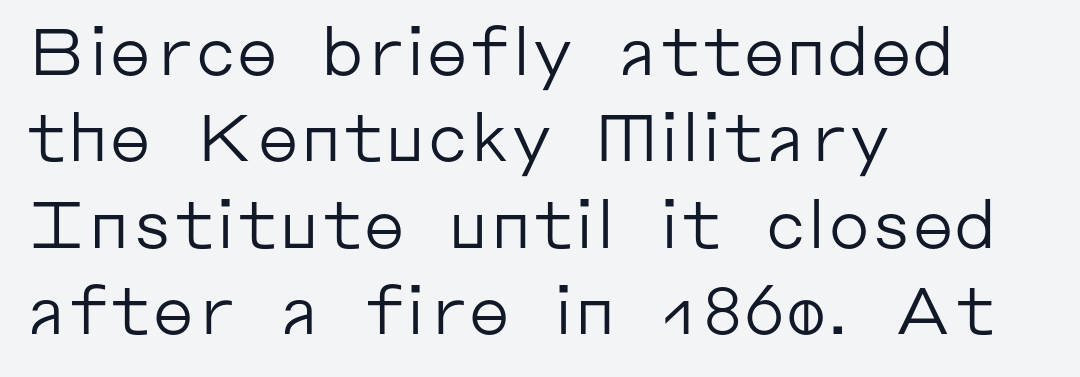
{"serif": "no", "italic": "no", "bold": "no", "weight": "regular", "width": "normal", "stroke_contrast": "low", "x_height": "medium", "monospaced": "no", "underline": "no", "align": "left", "line_spacing": "normal", "line_spacing_ratio": 1.31, "letter_spacing": "normal", "letter_spacing_em": 0.0, "glyph_px": 66}
